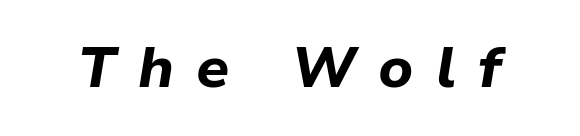
The image shows 58 px bold type, italic (leaning right); set unusually wide letter spacing (+0.38 em), not underlined; low stroke contrast and a medium x-height.
